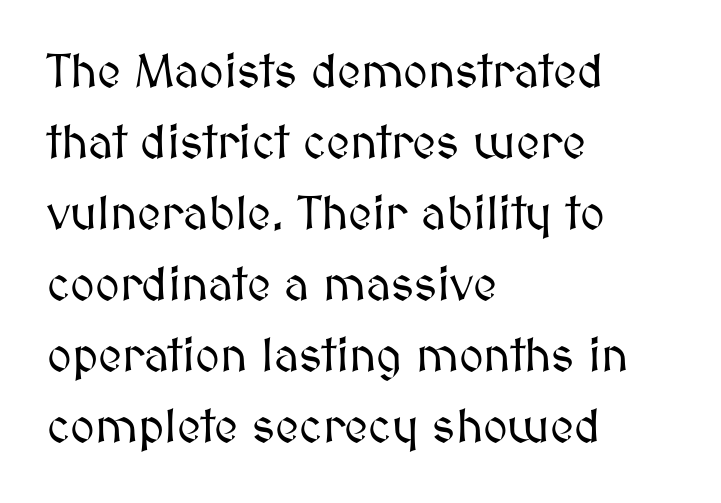
{"italic": "no", "width": "normal", "stroke_contrast": "medium", "x_height": "medium", "monospaced": "no", "underline": "no", "align": "left", "line_spacing": "normal", "line_spacing_ratio": 1.51, "letter_spacing": "normal", "letter_spacing_em": 0.0, "glyph_px": 47}
